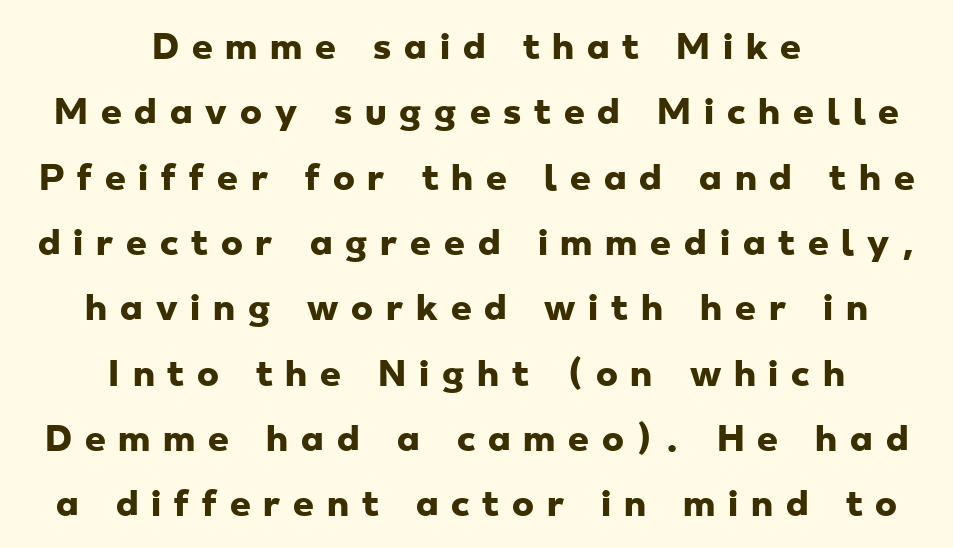
{"serif": "no", "bold": "yes", "weight": "heavy", "width": "wide", "stroke_contrast": "low", "x_height": "small", "monospaced": "no", "underline": "no", "align": "center", "line_spacing": "loose", "line_spacing_ratio": 1.98, "letter_spacing": "wide", "letter_spacing_em": 0.39, "glyph_px": 33}
